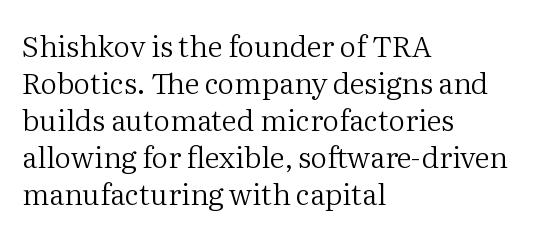
{"serif": "yes", "italic": "no", "bold": "no", "weight": "regular", "width": "normal", "stroke_contrast": "medium", "x_height": "medium", "monospaced": "no", "underline": "no", "align": "left", "line_spacing": "normal", "line_spacing_ratio": 1.28, "letter_spacing": "normal", "letter_spacing_em": 0.0, "glyph_px": 29}
